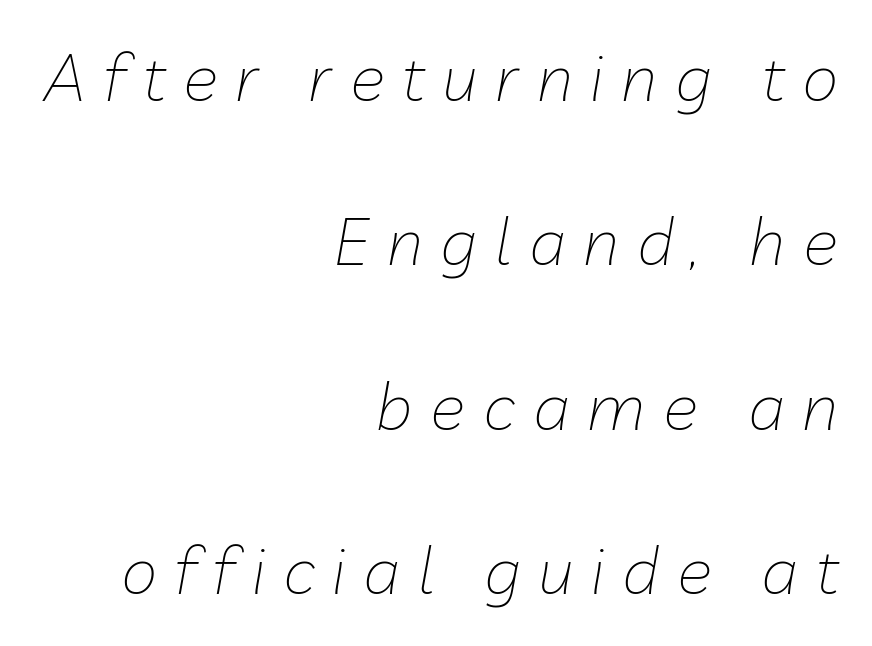
Q: Is the text bold? A: No.
Q: Is the text italic (slanted)? A: Yes, it leans right by about 10 degrees.
Q: Is the text underlined? A: No.
Q: How is the paragraph aligned? A: Right-aligned.
Q: Is the spacing between letters normal or unusually wide? A: Unusually wide.
Q: Is the spacing between lines tight, normal or loose? A: Loose.
Q: Width (condensed, normal, or wide)? A: Normal.
Q: Stroke contrast? A: Low.
Q: x-height? A: Medium.
Q: Monospaced? A: No.
